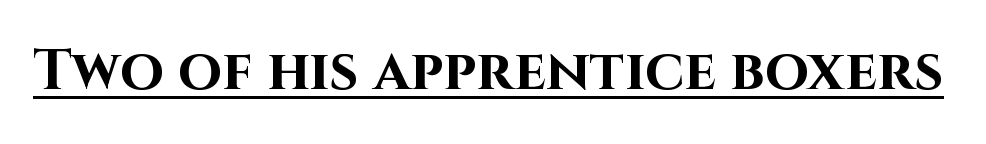
Q: Is the text bold? A: Yes.
Q: Is the text italic (slanted)? A: No, it is upright.
Q: Is the typeface a serif or a sans-serif typeface? A: Sans-serif.
Q: Is the text underlined? A: Yes.
Q: Is the spacing between letters normal or unusually wide? A: Normal.
Q: Width (condensed, normal, or wide)? A: Normal.
Q: Stroke contrast? A: High.
Q: x-height? A: Large.
Q: Monospaced? A: No.
